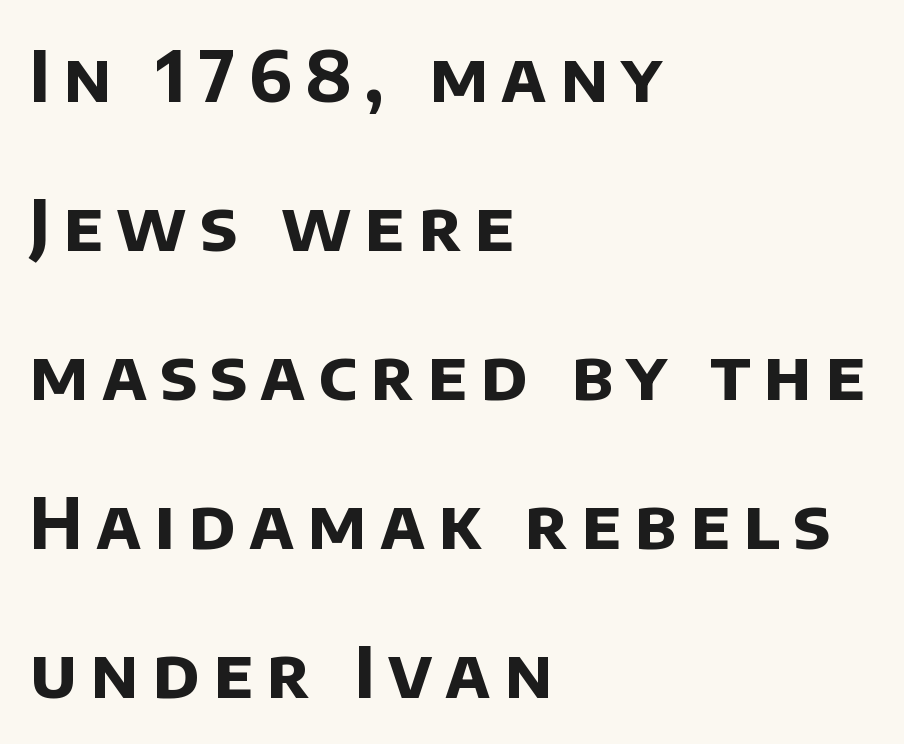
The image shows 70 px bold sans-serif type; set left-aligned, loose line spacing (2.13x), not underlined; low stroke contrast and a large x-height.
